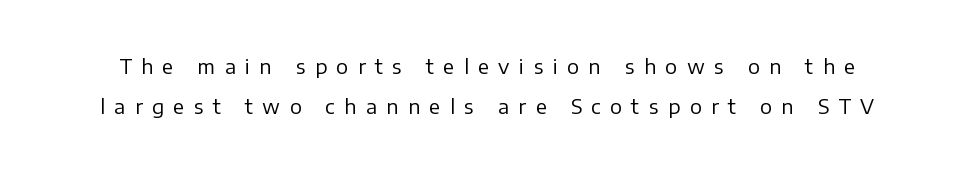
Q: Is the text bold? A: No.
Q: Is the text italic (slanted)? A: No, it is upright.
Q: Is the text underlined? A: No.
Q: Is the spacing between letters normal or unusually wide? A: Unusually wide.
Q: Is the spacing between lines tight, normal or loose? A: Loose.
